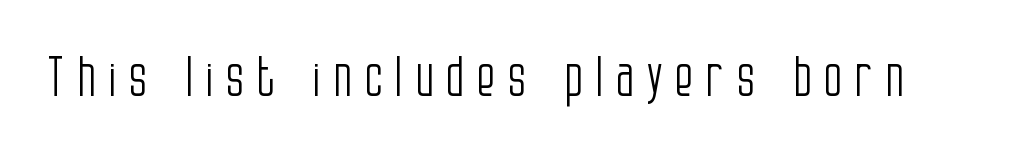
The passage shown is not underscored anywhere. Someone cranked the tracking dial way up on this one. Proportional: the letters do not fall into vertical columns. These lines were composed using upright roman letters. Examine the stroke ends and you'll find no serifs.
